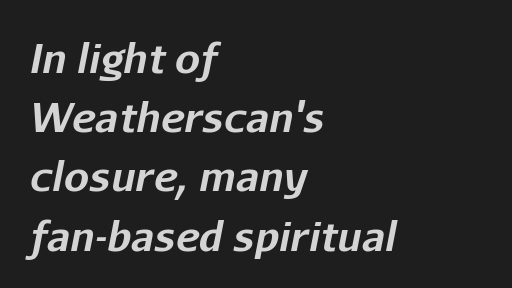
The image shows 40 px bold type, italic (leaning right); set left-aligned, normal line spacing (1.48x), normal letter spacing, not underlined; low stroke contrast and a medium x-height.
